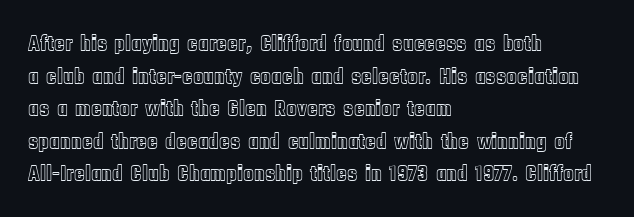
{"italic": "no", "underline": "no", "align": "left", "line_spacing": "normal", "line_spacing_ratio": 1.48, "letter_spacing": "normal", "letter_spacing_em": 0.0, "glyph_px": 22}
